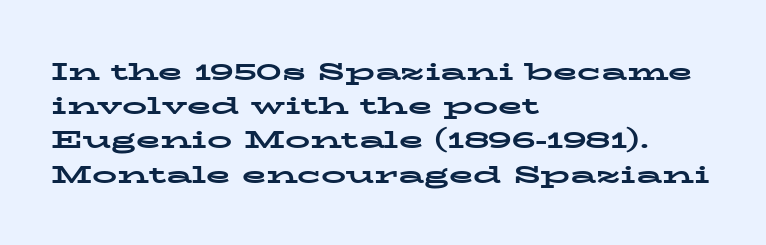
{"italic": "no", "bold": "yes", "underline": "no", "align": "left", "line_spacing": "normal", "line_spacing_ratio": 1.37, "letter_spacing": "normal", "letter_spacing_em": 0.0, "glyph_px": 25}
